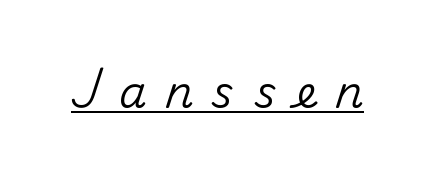
The image shows 44 px sans-serif type; set unusually wide letter spacing (+0.43 em), underlined; medium stroke contrast and a small x-height.
